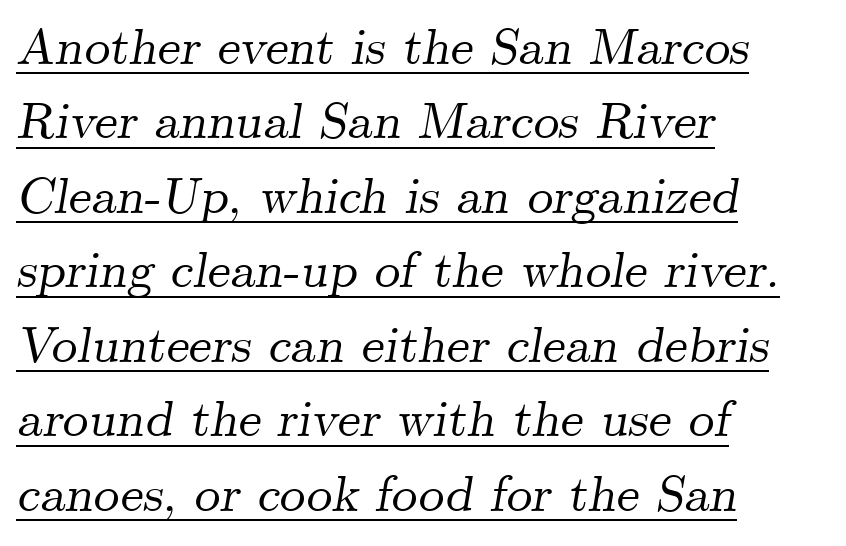
Q: Is the text italic (slanted)? A: Yes, it leans right by about 9 degrees.
Q: Is the typeface a serif or a sans-serif typeface? A: Serif.
Q: Is the text underlined? A: Yes.
Q: How is the paragraph aligned? A: Left-aligned.
Q: Is the spacing between letters normal or unusually wide? A: Normal.
Q: Is the spacing between lines tight, normal or loose? A: Normal.
Q: Width (condensed, normal, or wide)? A: Normal.
Q: Stroke contrast? A: Medium.
Q: x-height? A: Small.
Q: Monospaced? A: No.
